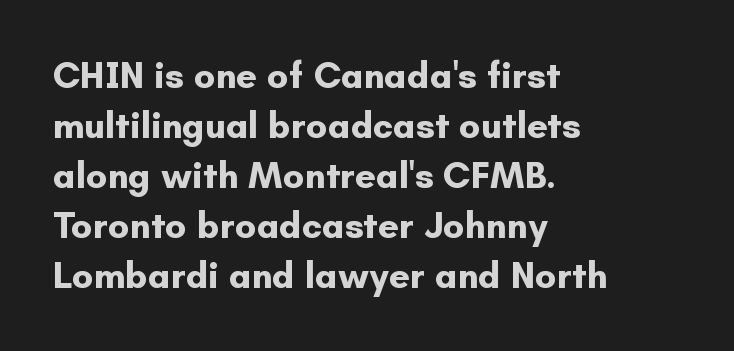
{"serif": "no", "italic": "no", "bold": "yes", "weight": "bold", "width": "normal", "stroke_contrast": "low", "x_height": "small", "monospaced": "no", "underline": "no", "align": "left", "line_spacing": "normal", "line_spacing_ratio": 1.35, "letter_spacing": "normal", "letter_spacing_em": 0.0, "glyph_px": 37}
